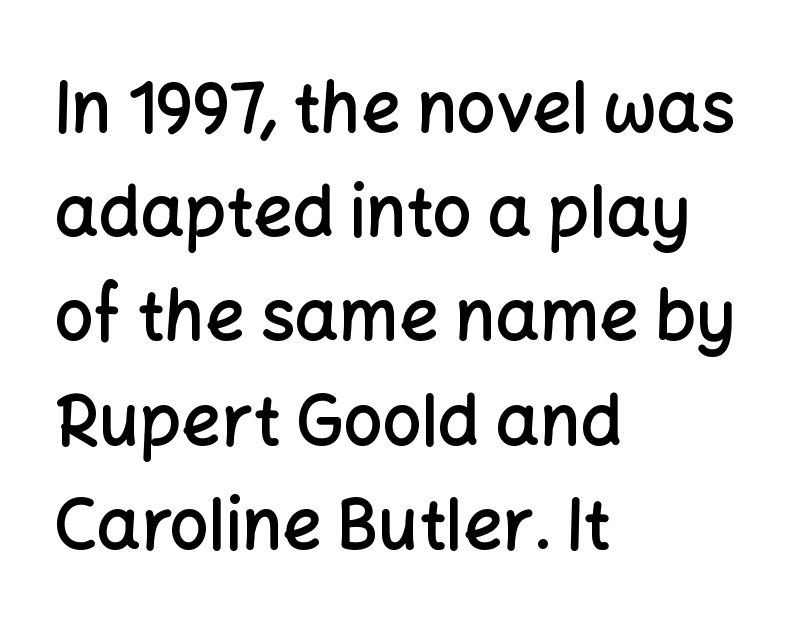
The image shows 69 px semibold sans-serif type, upright; set left-aligned, normal line spacing (1.51x), normal letter spacing, not underlined; low stroke contrast and a medium x-height.
